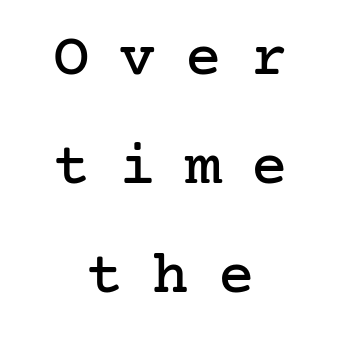
{"serif": "yes", "italic": "no", "width": "normal", "stroke_contrast": "low", "x_height": "medium", "underline": "no", "align": "center", "line_spacing_ratio": 1.79, "letter_spacing": "wide", "letter_spacing_em": 0.48, "glyph_px": 61}
